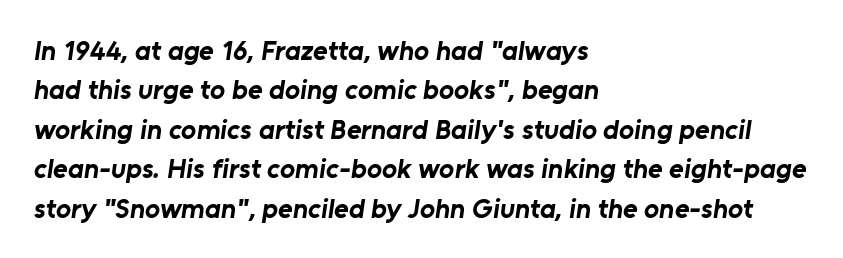
Heavy-handed strokes throughout: this text is bold. Think of a printed novel: that variable character pitch is what you see here. Unlike a traditional serif, this face leaves its strokes unadorned. Compared with typical body copy, the letter spacing here is the same.
